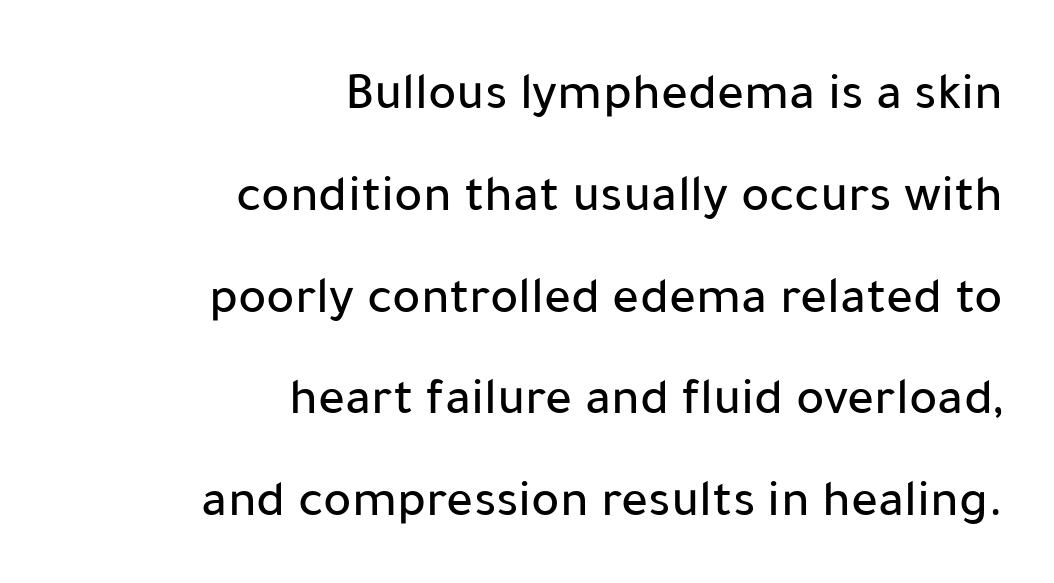
Q: Is the text italic (slanted)? A: No, it is upright.
Q: Is the typeface a serif or a sans-serif typeface? A: Sans-serif.
Q: Is the text underlined? A: No.
Q: How is the paragraph aligned? A: Right-aligned.
Q: Is the spacing between letters normal or unusually wide? A: Normal.
Q: Is the spacing between lines tight, normal or loose? A: Loose.
Q: Width (condensed, normal, or wide)? A: Normal.
Q: Stroke contrast? A: Low.
Q: x-height? A: Medium.
Q: Monospaced? A: No.
